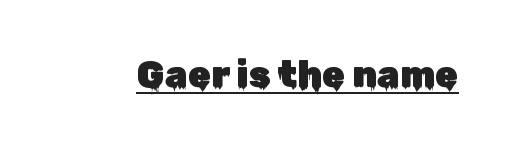
The image shows 37 px sans-serif type, upright; set normal letter spacing, underlined; low stroke contrast and a medium x-height.
